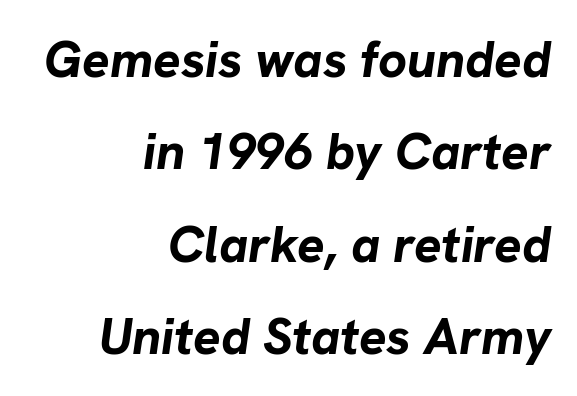
The space directly below the letters is spotless. In terms of letterspacing, this is plain default setting. As a designer I'd log this as weight 700, bold. A typesetter would call this proportional, since set widths differ per character. The glyphs look as if they've been sheared to an angle. The rag falls on the left side of this text block.
